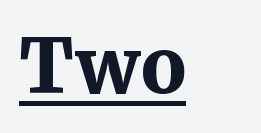
Caption: multi-line text, flush left, ragged right. There is no visible air inserted between adjacent glyphs. Quick note: not italic, upright. Underline: present. Set as a true bold cut, around the 700 mark.
